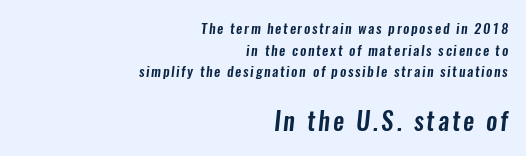
The rendering enlarges the type as you move from the upper chunk to the lower. Where is the straight margin? On the right. Leading matches the norm, producing a regular column. Check under the words: just untouched page.
